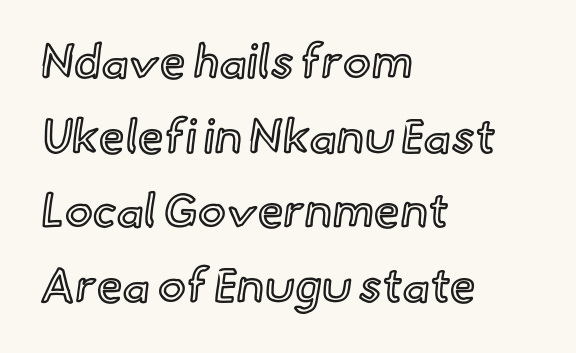
Q: Is the text italic (slanted)? A: Yes.
Q: Is the text underlined? A: No.
Q: How is the paragraph aligned? A: Left-aligned.
Q: Is the spacing between letters normal or unusually wide? A: Normal.
Q: Is the spacing between lines tight, normal or loose? A: Normal.
Q: Width (condensed, normal, or wide)? A: Normal.
Q: x-height? A: Small.
Q: Monospaced? A: No.
